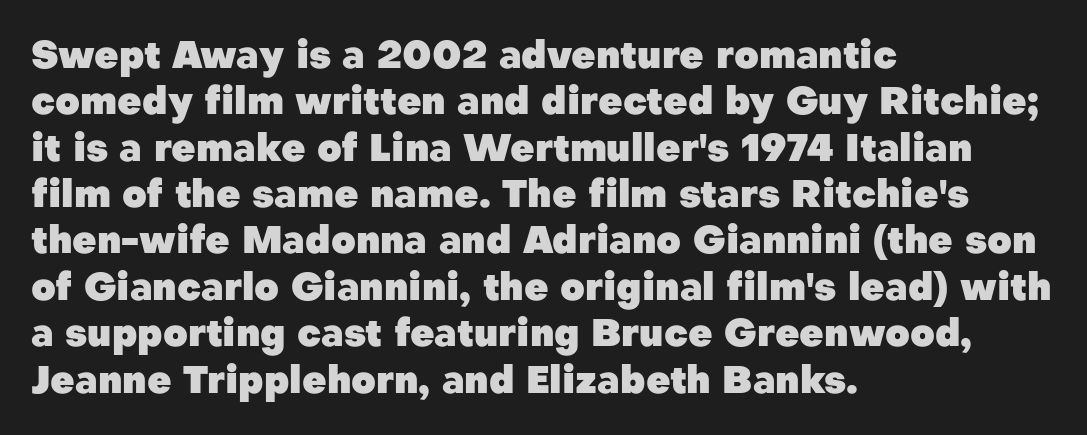
The passage is arranged the way most books set body copy — flush left. Looks like regular typesetting: each glyph gets only the width it needs. You could call the tracking neutral — neither tight nor loose. The words here are not underlined.
